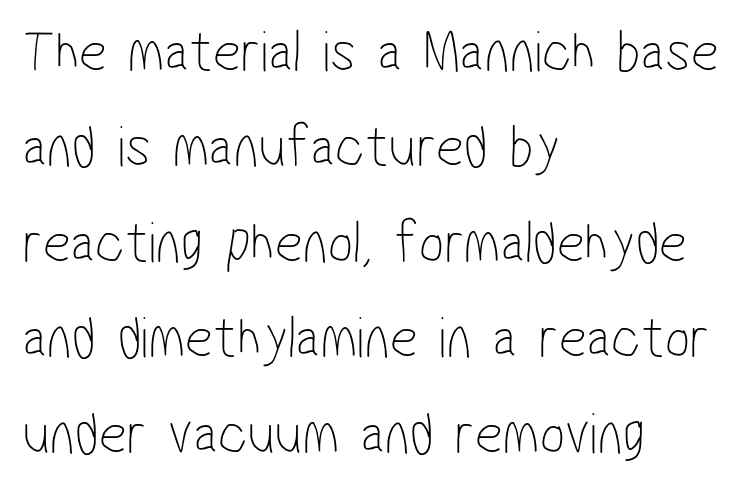
Each letter keeps its own natural width here, so spacing adapts to shape. The text was rendered using a sans face with plain stroke endings. Alignment: flush left. This sample uses plain, unmodified letter spacing. The space between consecutive lines is moderate. Glance below the letters and you will spot only blank space.
